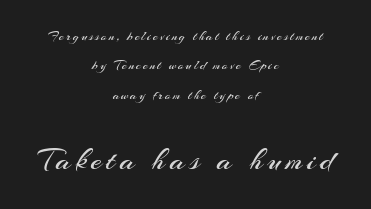
{"serif": "no", "bold": "no", "weight": "regular", "width": "normal", "stroke_contrast": "medium", "x_height": "small", "monospaced": "no", "underline": "no", "align": "center", "line_spacing": "loose", "line_spacing_ratio": 2.09, "larger_block": "second", "size_ratio": 2.29, "glyph_px": 32}
